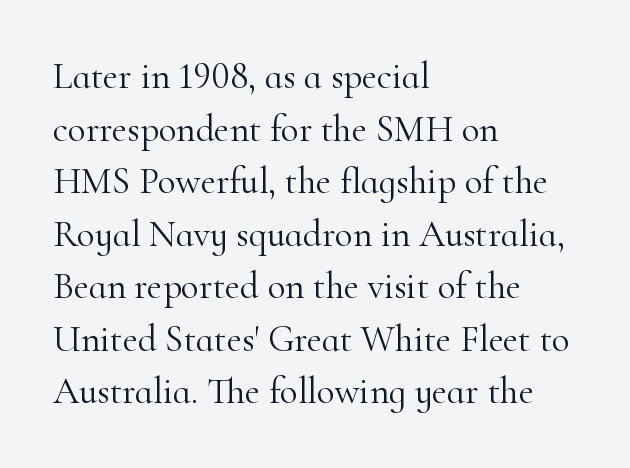
Q: Is the text bold? A: No.
Q: Is the text italic (slanted)? A: No, it is upright.
Q: Is the typeface a serif or a sans-serif typeface? A: Serif.
Q: Is the text underlined? A: No.
Q: How is the paragraph aligned? A: Left-aligned.
Q: Is the spacing between letters normal or unusually wide? A: Normal.
Q: Is the spacing between lines tight, normal or loose? A: Normal.
Q: Width (condensed, normal, or wide)? A: Normal.
Q: Stroke contrast? A: High.
Q: x-height? A: Small.
Q: Monospaced? A: No.
